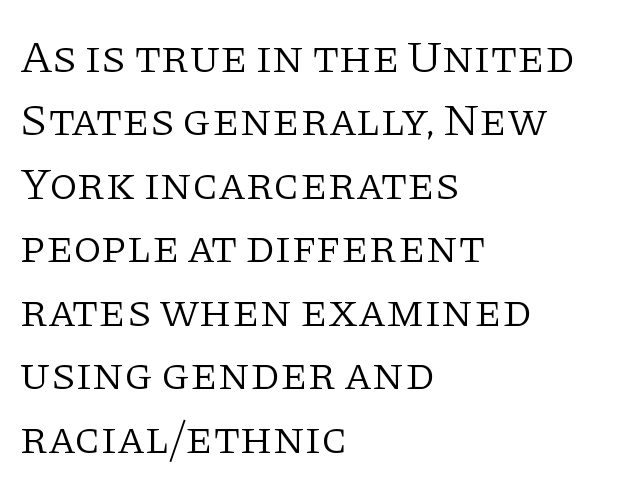
{"serif": "yes", "italic": "no", "bold": "no", "weight": "light", "width": "normal", "stroke_contrast": "low", "x_height": "large", "monospaced": "no", "underline": "no", "align": "left", "line_spacing": "normal", "line_spacing_ratio": 1.38, "letter_spacing": "normal", "letter_spacing_em": 0.0, "glyph_px": 46}
